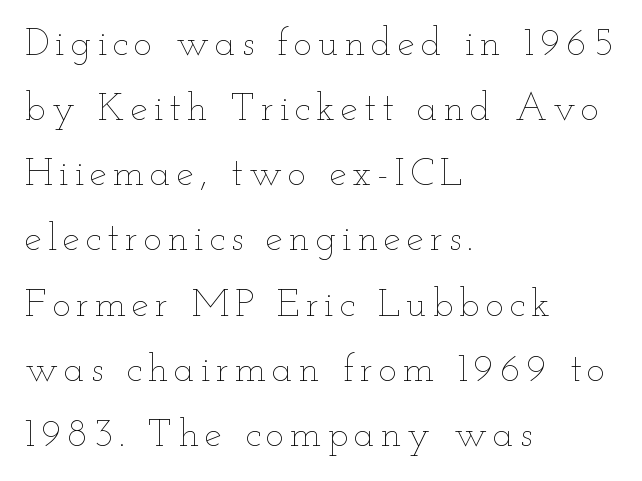
The image shows 39 px thin, wide type, upright; set left-aligned, normal line spacing (1.67x), not underlined; low stroke contrast and a small x-height.
